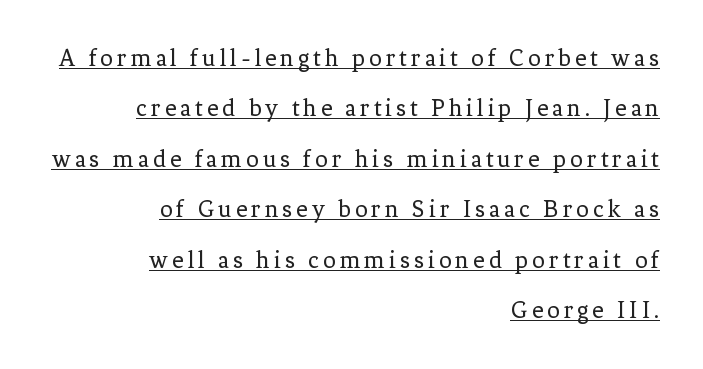
{"italic": "no", "bold": "no", "underline": "yes", "align": "right", "line_spacing": "loose", "line_spacing_ratio": 2.02, "glyph_px": 25}
